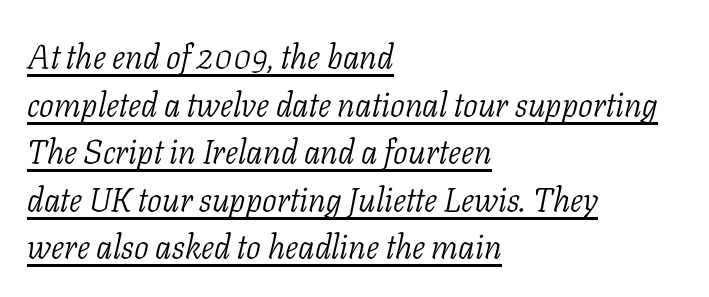
Glyph-to-glyph distance matches everyday printed text. Weight: not bold — regular or lighter. An italicized treatment has been applied to the whole sample. The space between consecutive lines is moderate. The passage shown is underscored from start to finish. This sample has the flowing, uneven cadence of proportional lettering.
